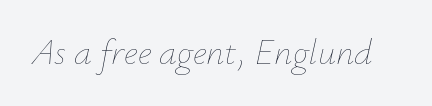
You could not count columns in this text — the font is proportionally spaced. Looking at the ascenders, they clearly lean. The space beneath each line is pristine and unruled. Stems and bowls with no extra thickness — not bold.
